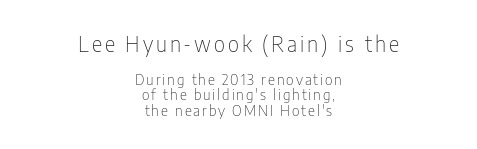
{"italic": "no", "bold": "no", "underline": "no", "align": "center", "line_spacing": "tight", "line_spacing_ratio": 1.02, "larger_block": "first", "size_ratio": 1.47, "glyph_px": 22}
